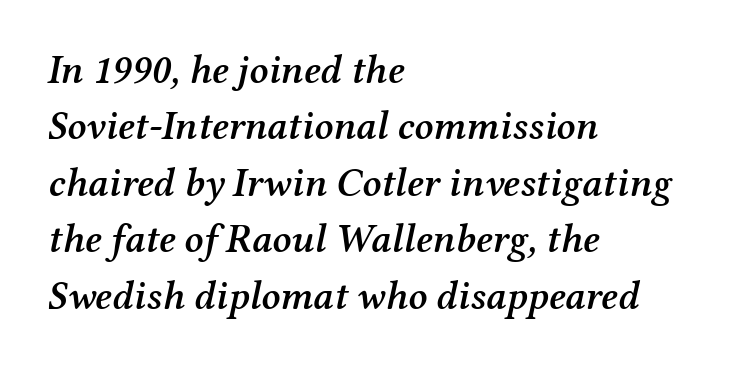
{"serif": "yes", "italic": "yes", "lean": "right", "slant_degrees": 12, "bold": "semi", "weight": "semibold", "width": "normal", "stroke_contrast": "medium", "x_height": "medium", "monospaced": "no", "underline": "no", "align": "left", "line_spacing": "normal", "line_spacing_ratio": 1.41, "letter_spacing": "normal", "letter_spacing_em": 0.0, "glyph_px": 40}
